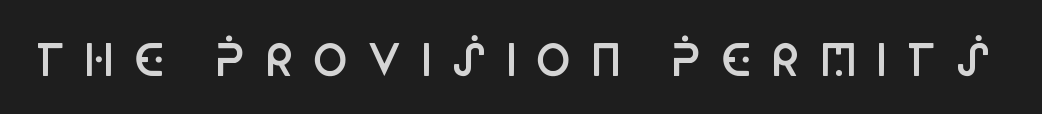
Display-style spreading of the glyphs; the letterfit is very open. A somewhat darkened texture: the type is semibold rather than bold. Type style note: lacks serifs. Honestly, there is no underline to notice here at all.
